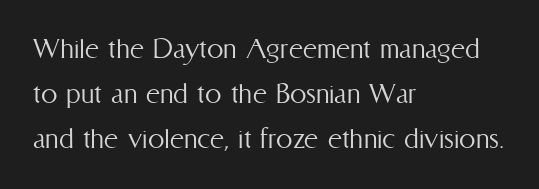
The image shows 33 px light, condensed type, upright; set left-aligned, normal line spacing (1.36x), normal letter spacing, not underlined; medium stroke contrast and a medium x-height.
